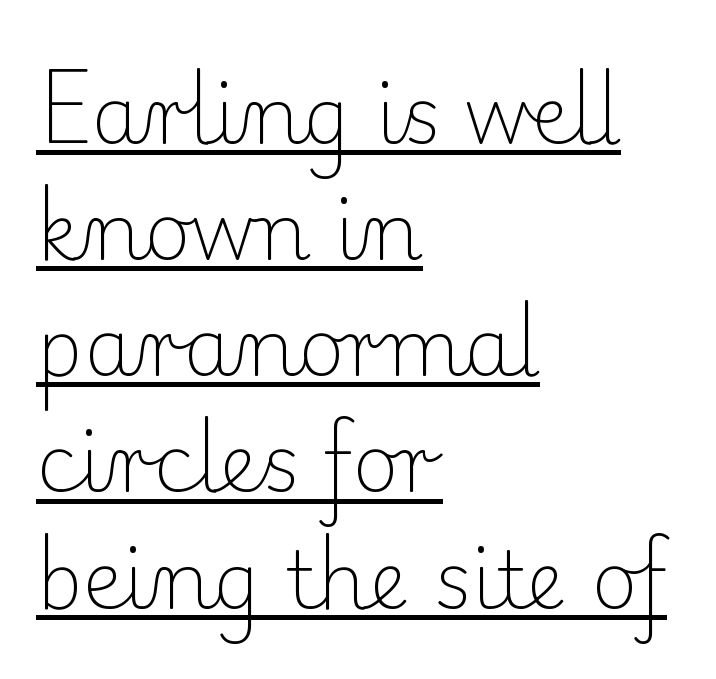
Q: Is the text bold? A: No.
Q: Is the text italic (slanted)? A: No, it is upright.
Q: Is the typeface a serif or a sans-serif typeface? A: Serif.
Q: Is the text underlined? A: Yes.
Q: How is the paragraph aligned? A: Left-aligned.
Q: Is the spacing between letters normal or unusually wide? A: Normal.
Q: Is the spacing between lines tight, normal or loose? A: Normal.
Q: Width (condensed, normal, or wide)? A: Normal.
Q: Stroke contrast? A: Low.
Q: x-height? A: Small.
Q: Monospaced? A: No.
